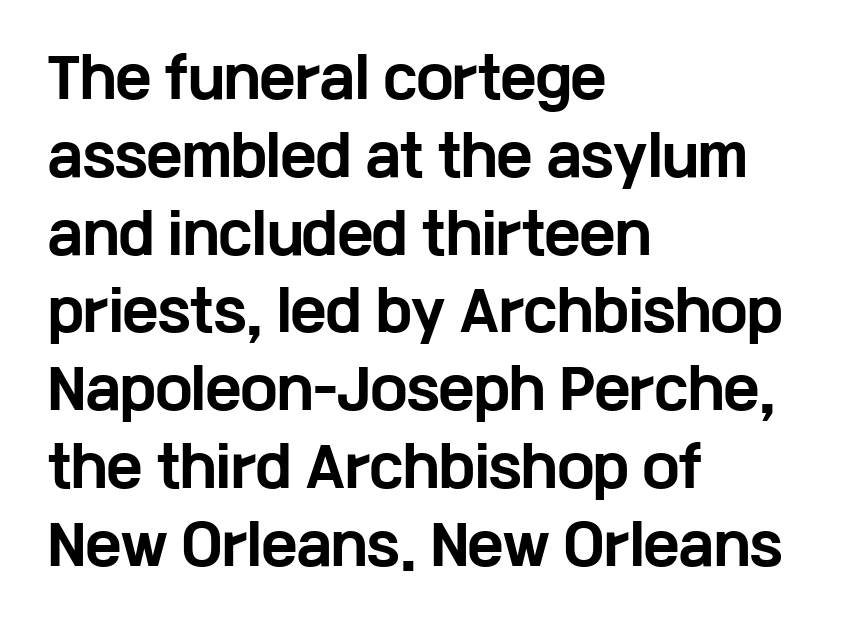
Looks like regular typesetting: each glyph gets only the width it needs. The glyphs have the mass of a bold cut. Italic: no, the glyphs are upright roman. The paragraph has a hard left edge and a soft right edge. The letters sit at their default tracking, neither squeezed nor spread. A normal amount of white space separates one row of letters from the next.
